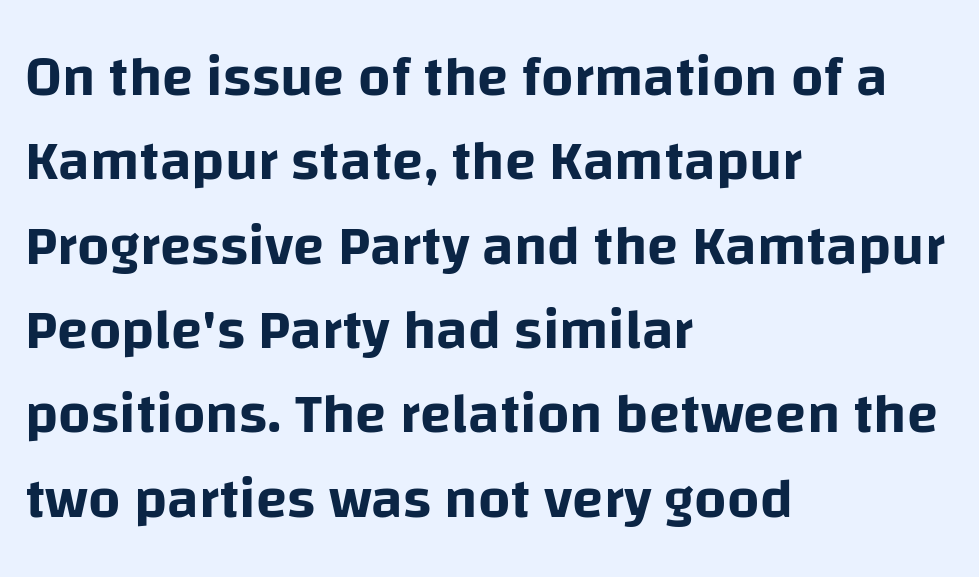
These lines are set flush left with a ragged right edge. The rendering uses a moderate line-height, typical for paragraphs. The face used here is proportionally spaced, like ordinary book or web type. These lines are composed in type without serifs. The letters stand straight up with perfectly vertical stems.
